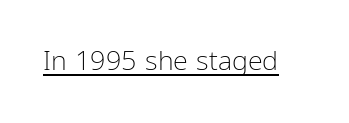
{"italic": "no", "bold": "no", "underline": "yes", "letter_spacing": "normal", "letter_spacing_em": 0.0, "glyph_px": 27}
